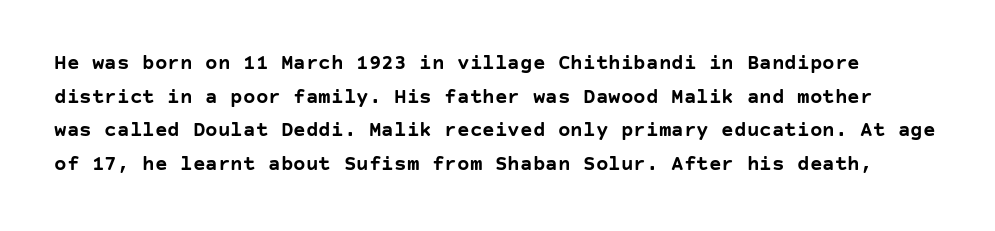
{"italic": "no", "bold": "yes", "underline": "no", "line_spacing": "normal", "line_spacing_ratio": 1.6, "letter_spacing": "normal", "letter_spacing_em": 0.0, "glyph_px": 21}
